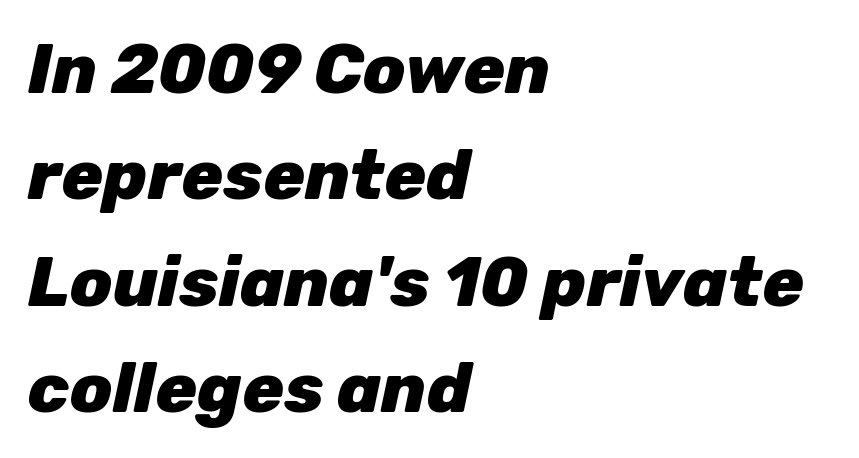
{"italic": "yes", "lean": "right", "slant_degrees": 12, "bold": "yes", "weight": "heavy", "width": "normal", "stroke_contrast": "low", "x_height": "medium", "monospaced": "no", "underline": "no", "align": "left", "line_spacing": "normal", "line_spacing_ratio": 1.54, "letter_spacing": "normal", "letter_spacing_em": 0.0, "glyph_px": 69}
